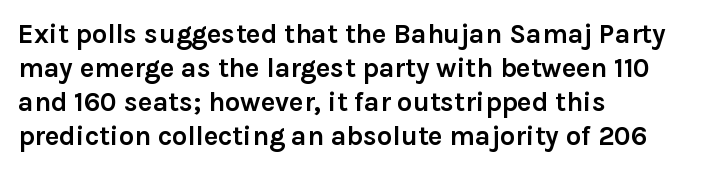
{"italic": "no", "bold": "yes", "underline": "no", "align": "left", "line_spacing": "normal", "line_spacing_ratio": 1.26, "letter_spacing": "normal", "letter_spacing_em": 0.0, "glyph_px": 27}
